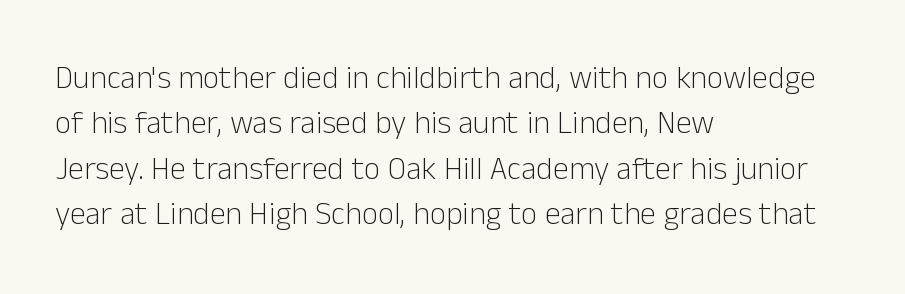
{"serif": "no", "italic": "no", "bold": "no", "weight": "light", "width": "normal", "stroke_contrast": "low", "x_height": "medium", "monospaced": "no", "underline": "no", "align": "left", "line_spacing": "normal", "line_spacing_ratio": 1.42, "letter_spacing": "normal", "letter_spacing_em": 0.0, "glyph_px": 32}
